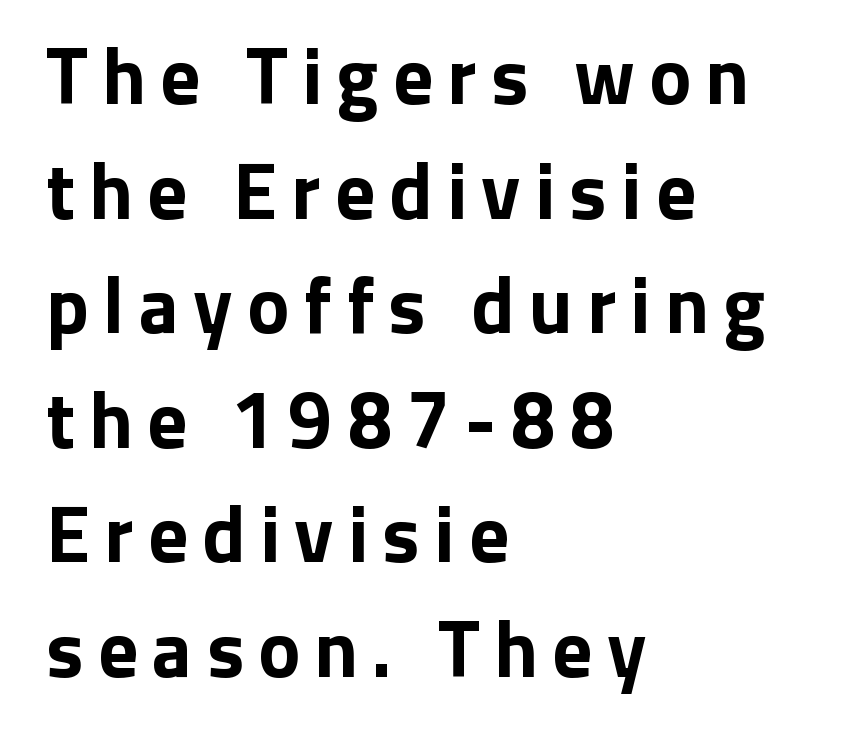
Layout note: lines flush left. Every stem runs plumb, perpendicular to the baseline. Each letter keeps its own natural width here, so spacing adapts to shape. The glyphs in this specimen are sans serif.
